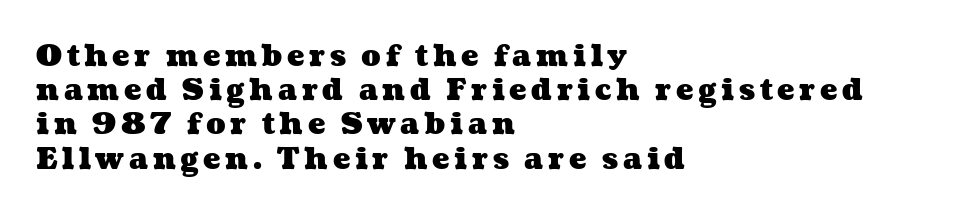
{"bold": "yes", "weight": "heavy", "width": "wide", "stroke_contrast": "medium", "x_height": "medium", "monospaced": "no", "underline": "no", "align": "left", "line_spacing_ratio": 1.18, "glyph_px": 29}
